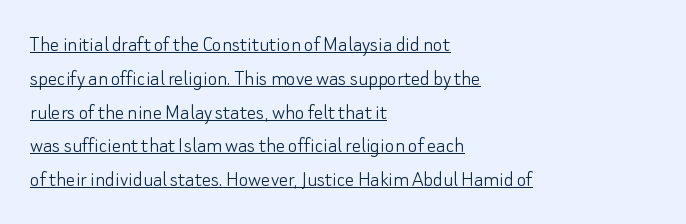
The image shows 23 px text type, upright; set left-aligned, normal line spacing (1.47x), normal letter spacing, underlined.
